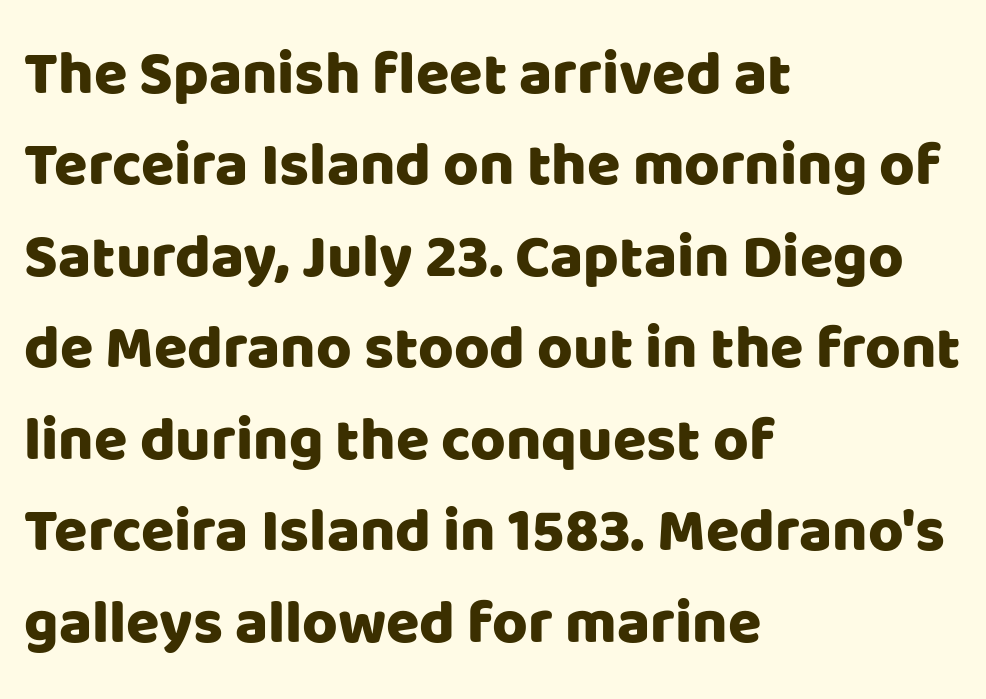
Looks like regular typesetting: each glyph gets only the width it needs. The typesetter chose a ragged-right arrangement here. Characters remain perfectly vertical along every line. Honestly, the letter spacing is just normal — you wouldn't notice it.
